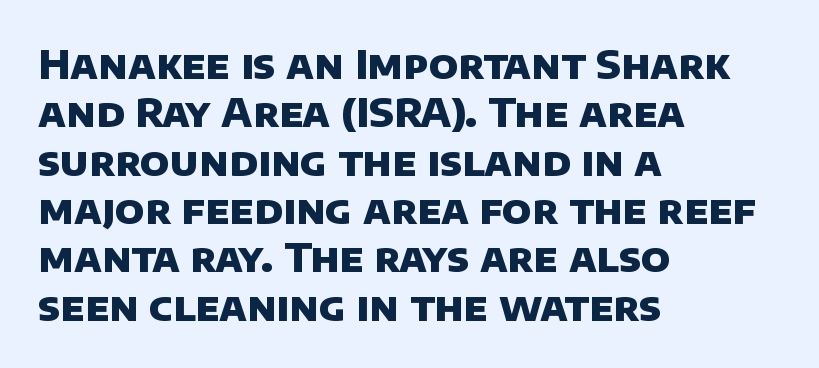
The passage shown is emphatically bold. In terms of letterform style, serifs are entirely absent. The face used here is proportionally spaced, like ordinary book or web type. Honestly, there is no underline to notice here at all.
